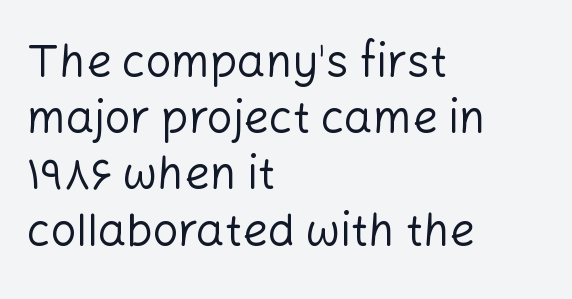
{"serif": "no", "italic": "no", "bold": "no", "weight": "regular", "width": "normal", "stroke_contrast": "low", "x_height": "medium", "monospaced": "no", "underline": "no", "align": "left", "line_spacing": "normal", "line_spacing_ratio": 1.25, "letter_spacing": "normal", "letter_spacing_em": 0.0, "glyph_px": 45}
